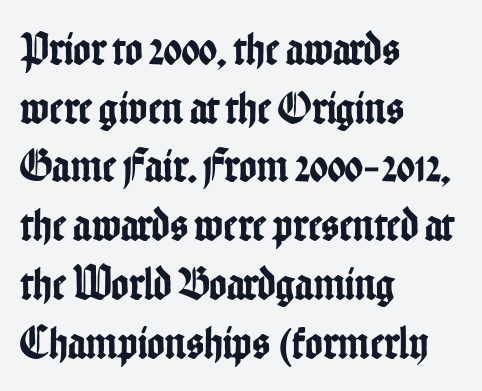
Q: Is the text italic (slanted)? A: No, it is upright.
Q: Is the typeface a serif or a sans-serif typeface? A: Sans-serif.
Q: Is the text underlined? A: No.
Q: How is the paragraph aligned? A: Left-aligned.
Q: Is the spacing between letters normal or unusually wide? A: Normal.
Q: Is the spacing between lines tight, normal or loose? A: Normal.
Q: Width (condensed, normal, or wide)? A: Condensed.
Q: Stroke contrast? A: Low.
Q: x-height? A: Medium.
Q: Monospaced? A: No.
